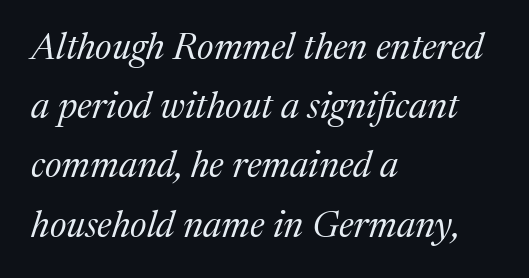
Any mark beneath the type? The region is blank. Horizontally, the lines are justified to the leading edge only. The weight tops out at a normal text grade. What stands out about the letter spacing? Nothing — it is the standard amount. Observe the lean: these are italic letterforms. Whoever set this chose a conventional vertical rhythm.
